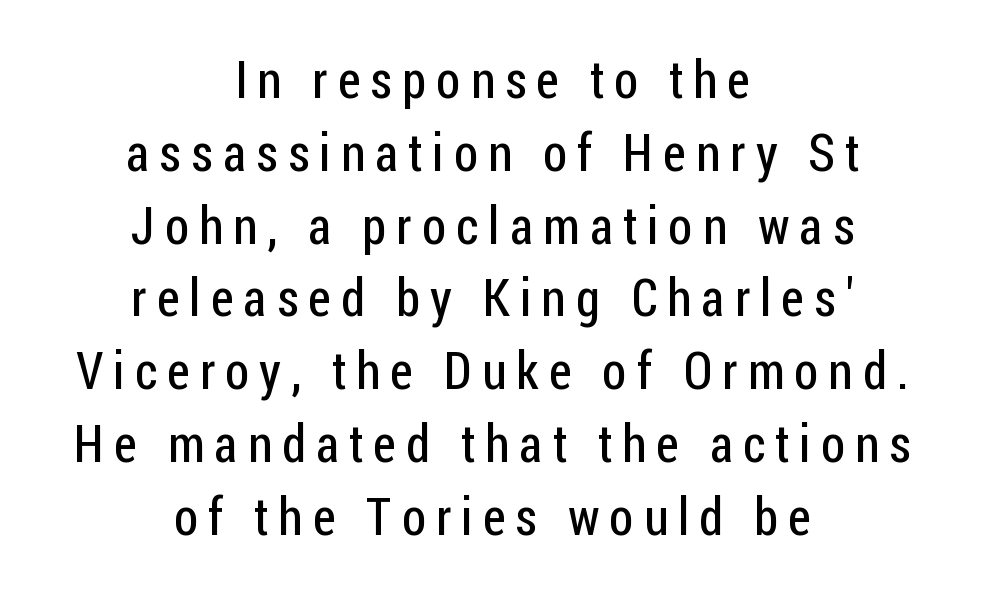
Q: Is the text bold? A: No.
Q: Is the text italic (slanted)? A: No, it is upright.
Q: Is the typeface a serif or a sans-serif typeface? A: Sans-serif.
Q: Is the text underlined? A: No.
Q: How is the paragraph aligned? A: Centered.
Q: Is the spacing between lines tight, normal or loose? A: Normal.
Q: Width (condensed, normal, or wide)? A: Condensed.
Q: Stroke contrast? A: Low.
Q: x-height? A: Medium.
Q: Monospaced? A: No.
